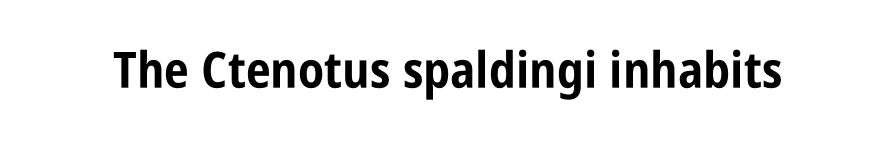
The image shows 50 px bold, condensed sans-serif type, upright; set normal letter spacing, not underlined; low stroke contrast and a large x-height.
